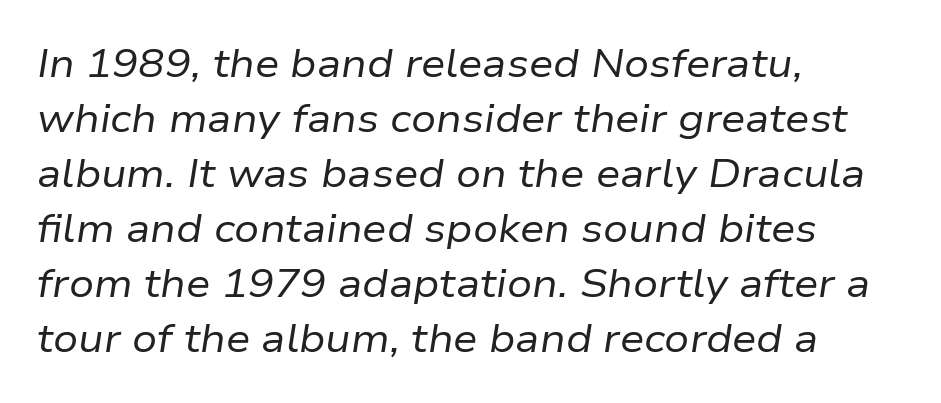
Each letter keeps its own natural width here, so spacing adapts to shape. Spacing between characters is what you'd get straight out of the box. Observe the lean: these are italic letterforms. Whoever set this chose a conventional vertical rhythm. A student would call this left alignment; a typographer would say flush left, rag right.
